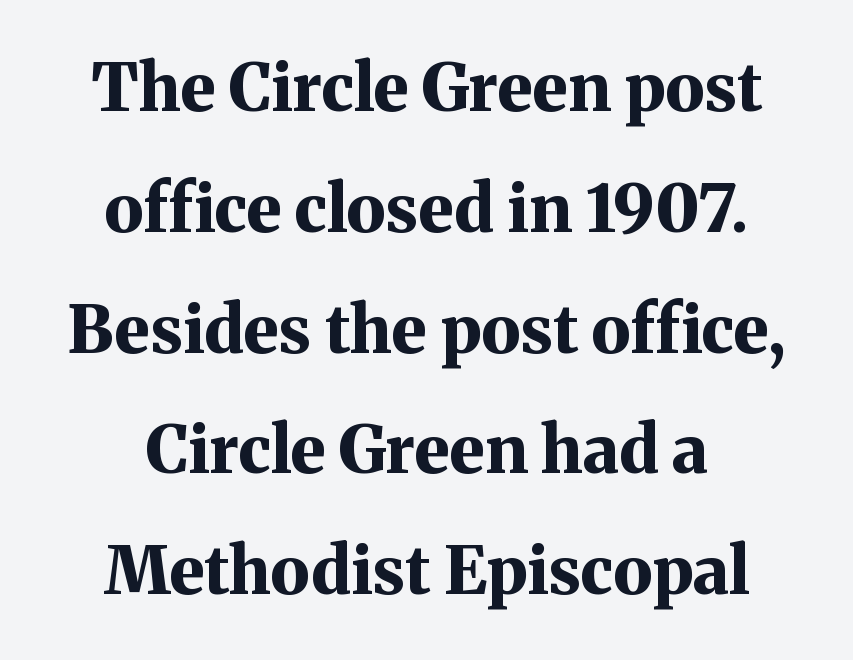
The image shows 66 px bold serif type, upright; set centered, line spacing 1.83x, normal letter spacing, not underlined; medium stroke contrast and a medium x-height.
